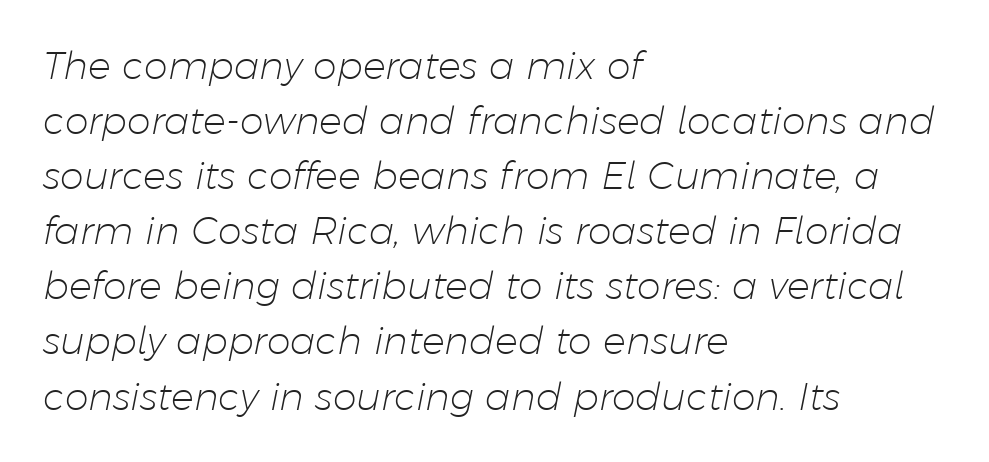
No extra ink here — the face is not bold. Looks like regular typesetting: each glyph gets only the width it needs. If you drew a line through each stem, it would be angled. Descender tails drop into unmarked territory. A typesetter would call this leading conventional body-copy spacing. Standard letterfit; no display-style spreading of the glyphs.
